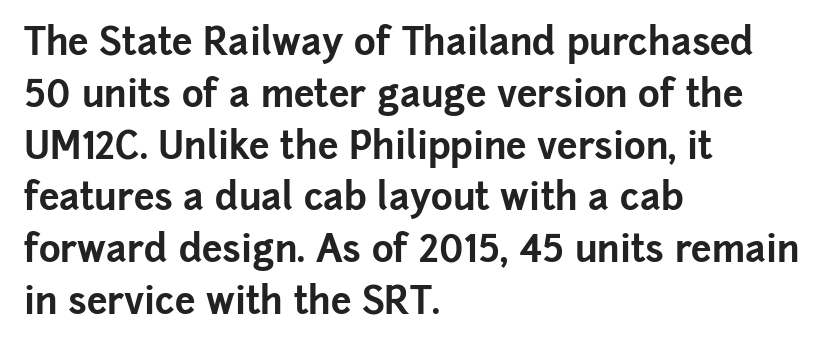
Q: Is the text bold? A: Yes.
Q: Is the text italic (slanted)? A: No, it is upright.
Q: Is the typeface a serif or a sans-serif typeface? A: Sans-serif.
Q: Is the text underlined? A: No.
Q: How is the paragraph aligned? A: Left-aligned.
Q: Is the spacing between letters normal or unusually wide? A: Normal.
Q: Is the spacing between lines tight, normal or loose? A: Normal.
Q: Width (condensed, normal, or wide)? A: Normal.
Q: Stroke contrast? A: Low.
Q: x-height? A: Medium.
Q: Monospaced? A: No.
